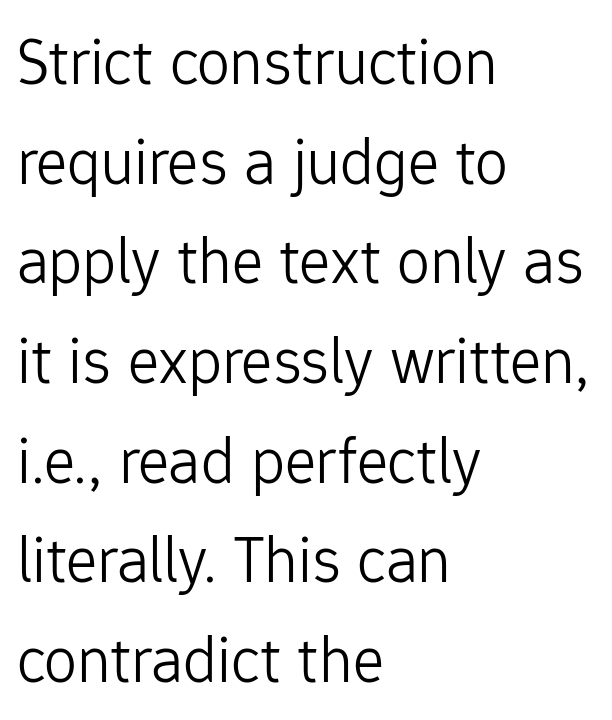
Just letters on the line, the space beneath them empty. Left-aligned paragraph, ragged on the right. The face looks like a standard text weight, possibly lighter. Here the glyphs are tracked normally, forming tight word shapes. The space between consecutive lines is moderate. Spacing verdict: proportional, widths tailored to each character.
